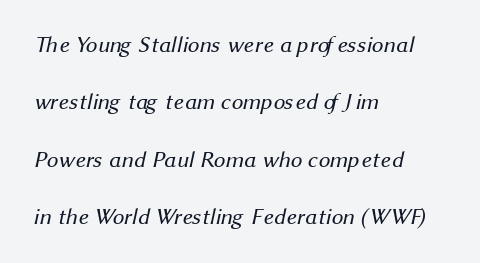
{"bold": "no", "underline": "no", "align": "left", "line_spacing": "loose", "line_spacing_ratio": 2.5, "letter_spacing": "normal", "letter_spacing_em": 0.0, "glyph_px": 23}
